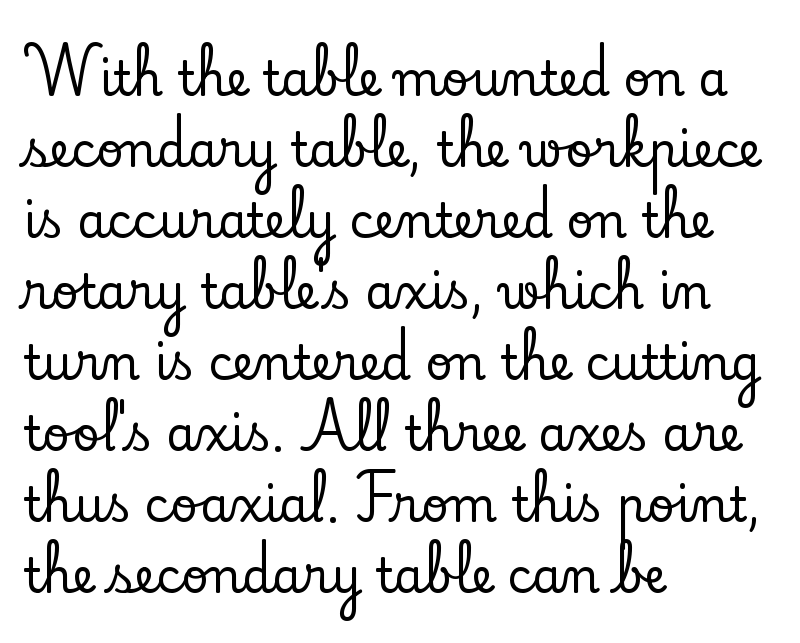
{"serif": "yes", "italic": "no", "width": "normal", "stroke_contrast": "low", "x_height": "small", "monospaced": "no", "underline": "no", "align": "left", "line_spacing": "normal", "line_spacing_ratio": 1.51, "letter_spacing": "normal", "letter_spacing_em": 0.0, "glyph_px": 47}
